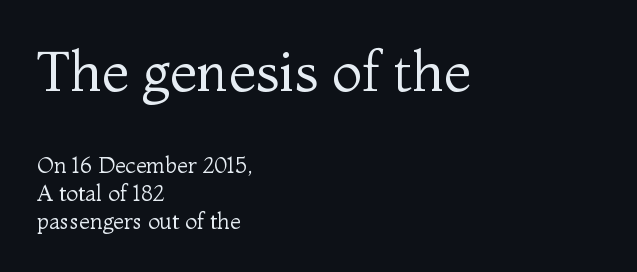
The image shows 55 px regular-weight serif type, upright; set left-aligned, normal line spacing (1.27x), normal letter spacing, not underlined; the first (top) block is 2.5x larger; medium stroke contrast and a medium x-height.
